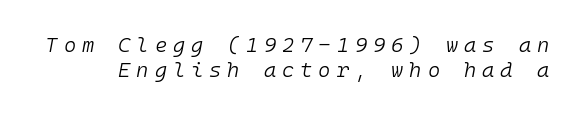
Q: Is the text bold? A: No.
Q: Is the text italic (slanted)? A: Yes, it leans right by about 10 degrees.
Q: Is the text underlined? A: No.
Q: Is the spacing between letters normal or unusually wide? A: Unusually wide.
